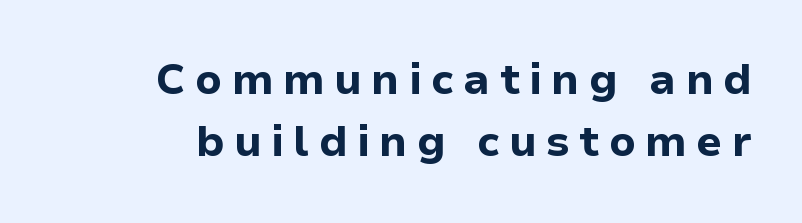
The image shows 43 px bold sans-serif type, upright; set normal line spacing (1.45x), unusually wide letter spacing (+0.22 em), not underlined; low stroke contrast and a medium x-height.
